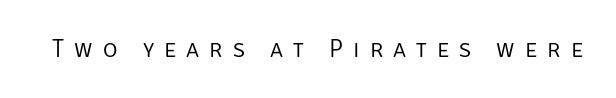
Q: Is the text bold? A: No.
Q: Is the text italic (slanted)? A: No, it is upright.
Q: Is the text underlined? A: No.
Q: Is the spacing between letters normal or unusually wide? A: Unusually wide.
